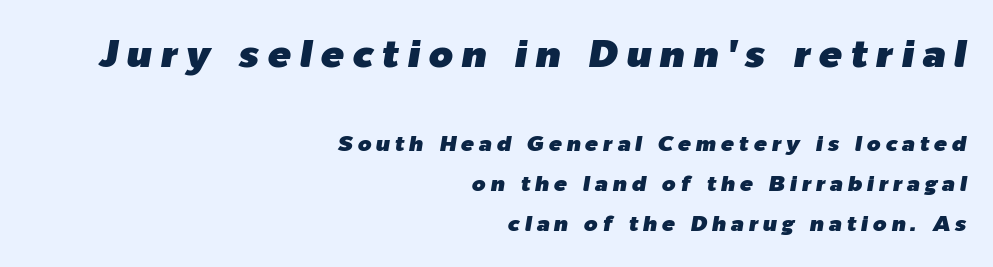
The image shows 39 px text type, italic (leaning right); set right-aligned, line spacing 1.82x, unusually wide letter spacing (+0.21 em), not underlined; the first (top) block is 1.77x larger; low stroke contrast and a medium x-height.
